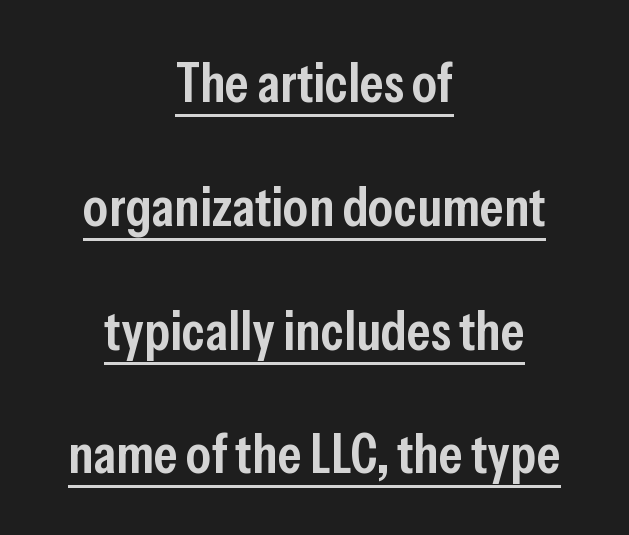
Q: Is the text bold? A: Semi-bold.
Q: Is the text italic (slanted)? A: No, it is upright.
Q: Is the typeface a serif or a sans-serif typeface? A: Sans-serif.
Q: Is the text underlined? A: Yes.
Q: How is the paragraph aligned? A: Centered.
Q: Is the spacing between letters normal or unusually wide? A: Normal.
Q: Is the spacing between lines tight, normal or loose? A: Loose.
Q: Width (condensed, normal, or wide)? A: Condensed.
Q: Stroke contrast? A: Low.
Q: x-height? A: Medium.
Q: Monospaced? A: No.
